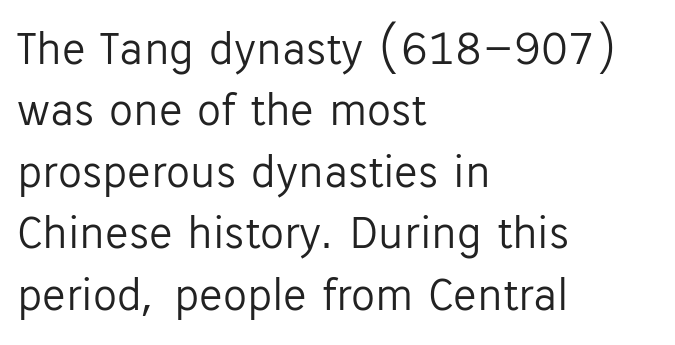
{"serif": "no", "italic": "no", "bold": "no", "weight": "light", "width": "normal", "stroke_contrast": "low", "x_height": "medium", "monospaced": "no", "underline": "no", "align": "left", "line_spacing": "normal", "line_spacing_ratio": 1.28, "letter_spacing": "normal", "letter_spacing_em": 0.0, "glyph_px": 48}
